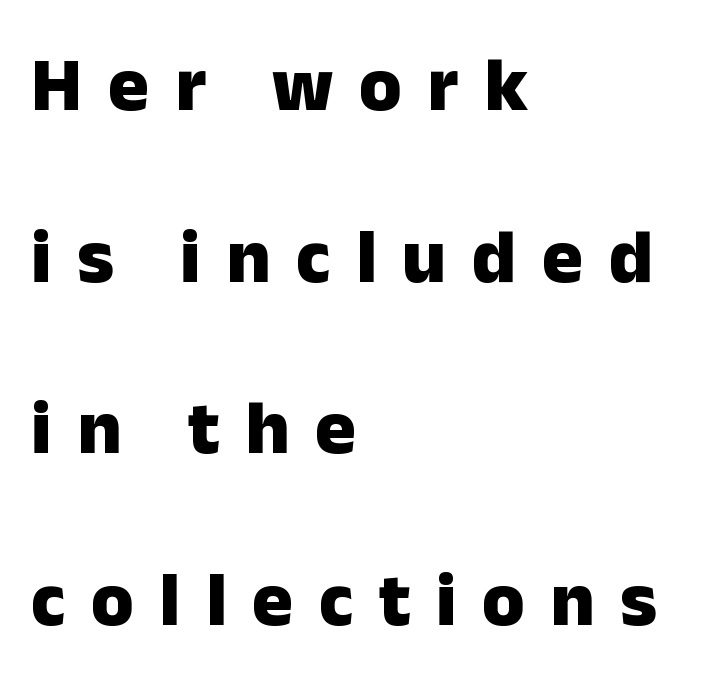
The image shows 77 px heavy sans-serif type, upright; set left-aligned, loose line spacing (2.23x), unusually wide letter spacing (+0.33 em), not underlined; low stroke contrast and a medium x-height.
